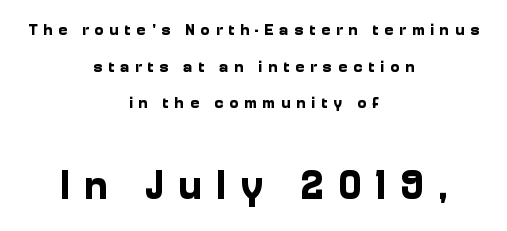
{"serif": "no", "italic": "no", "bold": "yes", "weight": "bold", "width": "normal", "stroke_contrast": "low", "x_height": "medium", "monospaced": "no", "underline": "no", "align": "center", "line_spacing": "loose", "line_spacing_ratio": 2.29, "letter_spacing": "wide", "letter_spacing_em": 0.35, "larger_block": "second", "size_ratio": 2.5, "glyph_px": 40}
